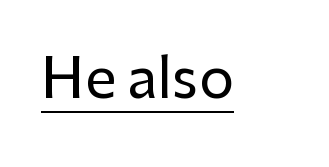
Students, observe the line beneath the letters — that is underlining. You can tell from the bare stems that sans-serif type was used. The rendering keeps characters at their native spacing. A typesetter would call this proportional, since set widths differ per character. Style check: upright.
